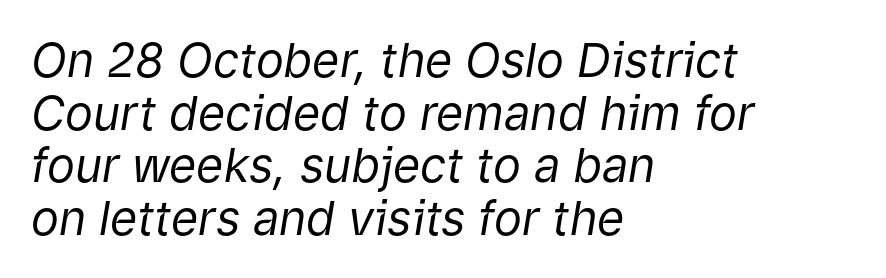
The image shows 47 px regular-weight type, italic (leaning right); set left-aligned, tight line spacing (1.12x), normal letter spacing, not underlined; low stroke contrast and a medium x-height.
